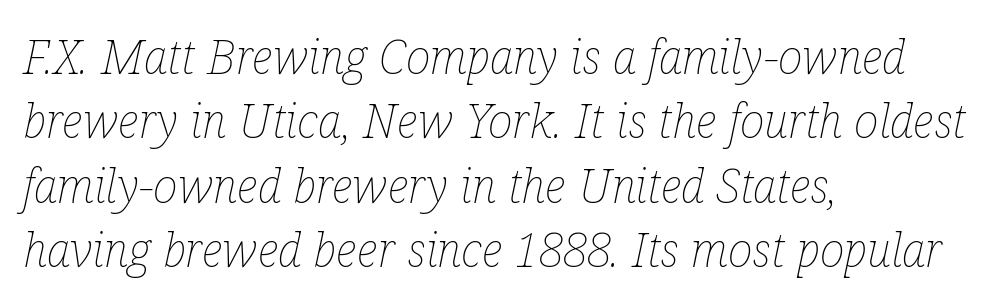
{"italic": "yes", "lean": "right", "slant_degrees": 12, "bold": "no", "weight": "thin", "width": "condensed", "stroke_contrast": "low", "x_height": "medium", "monospaced": "no", "underline": "no", "align": "left", "line_spacing": "normal", "line_spacing_ratio": 1.37, "letter_spacing": "normal", "letter_spacing_em": 0.0, "glyph_px": 47}
